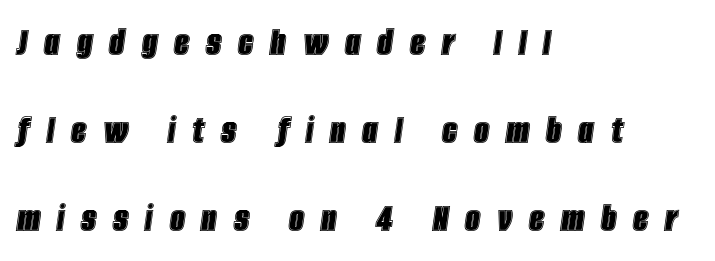
Q: Is the text italic (slanted)? A: Yes, it leans right by about 8 degrees.
Q: Is the text underlined? A: No.
Q: How is the paragraph aligned? A: Left-aligned.
Q: Is the spacing between letters normal or unusually wide? A: Unusually wide.
Q: Is the spacing between lines tight, normal or loose? A: Loose.
Q: Width (condensed, normal, or wide)? A: Condensed.
Q: x-height? A: Large.
Q: Monospaced? A: No.
